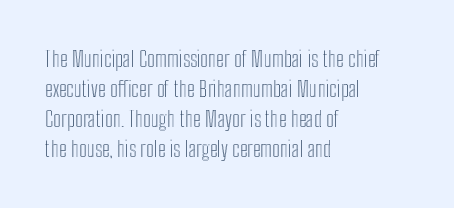
Q: Is the text italic (slanted)? A: No, it is upright.
Q: Is the text underlined? A: No.
Q: How is the paragraph aligned? A: Left-aligned.
Q: Is the spacing between letters normal or unusually wide? A: Normal.
Q: Is the spacing between lines tight, normal or loose? A: Normal.
